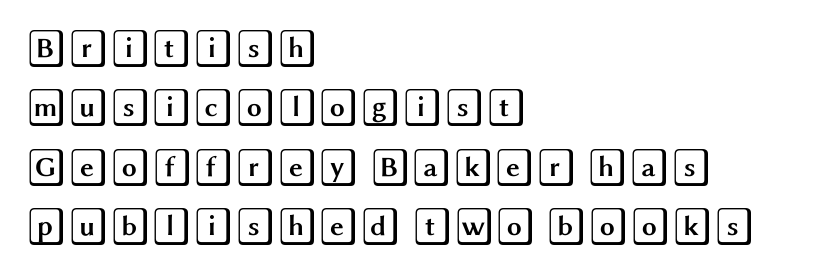
The line-height multiplier appears to be the usual default. You could call the tracking neutral — neither tight nor loose. Line starts are locked; line ends wander. Anything drawn beneath the words? Only blank space.
